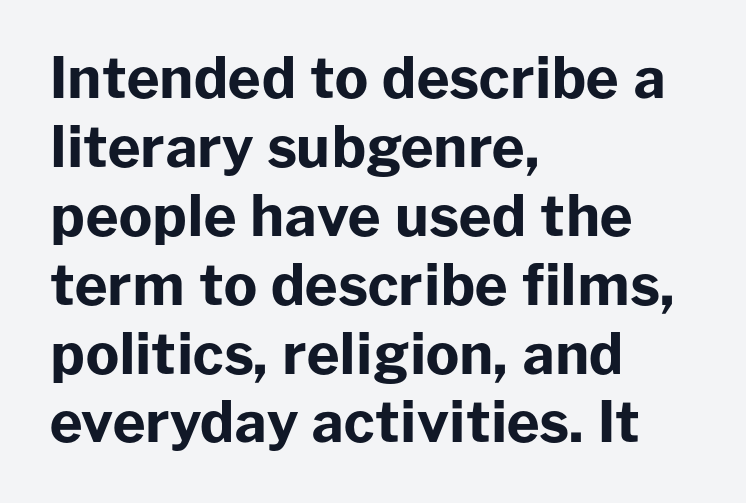
Emphasis by weight is at full strength: bold. Each letter's strokes conclude bluntly, with no projecting serifs. Character widths vary here, with narrow letters taking less room than wide ones. Does extra space separate the letters? No, they use regular spacing. Ascenders rise straight up at ninety degrees. Where is the straight margin? On the left.
